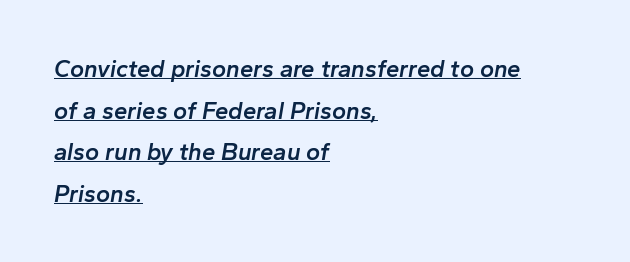
Layout note: lines flush left. As a designer I'd log this as weight 600, semibold. Does the lettering tilt? It does — this is italic. The string is rendered with underlining switched on.
